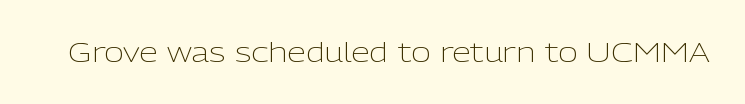
Q: Is the text bold? A: No.
Q: Is the text italic (slanted)? A: No, it is upright.
Q: Is the text underlined? A: No.
Q: Is the spacing between letters normal or unusually wide? A: Normal.
